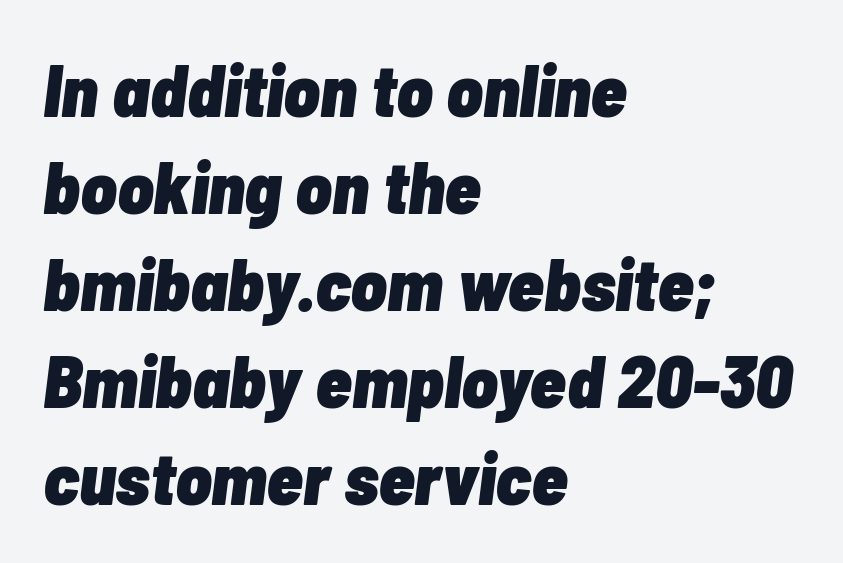
Q: Is the text bold? A: Yes.
Q: Is the text italic (slanted)? A: Yes, it leans right by about 7 degrees.
Q: Is the text underlined? A: No.
Q: How is the paragraph aligned? A: Left-aligned.
Q: Is the spacing between letters normal or unusually wide? A: Normal.
Q: Is the spacing between lines tight, normal or loose? A: Normal.
Q: Width (condensed, normal, or wide)? A: Condensed.
Q: Stroke contrast? A: Low.
Q: x-height? A: Medium.
Q: Monospaced? A: No.
